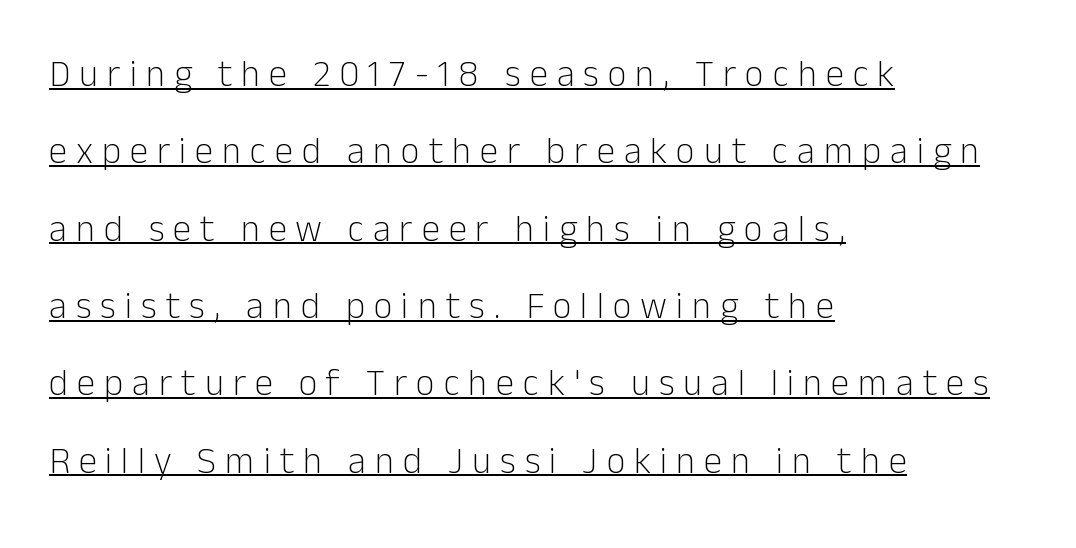
Q: Is the text bold? A: No.
Q: Is the text italic (slanted)? A: No, it is upright.
Q: Is the typeface a serif or a sans-serif typeface? A: Sans-serif.
Q: Is the text underlined? A: Yes.
Q: How is the paragraph aligned? A: Left-aligned.
Q: Is the spacing between letters normal or unusually wide? A: Unusually wide.
Q: Is the spacing between lines tight, normal or loose? A: Loose.
Q: Width (condensed, normal, or wide)? A: Normal.
Q: Stroke contrast? A: Low.
Q: x-height? A: Medium.
Q: Monospaced? A: No.
